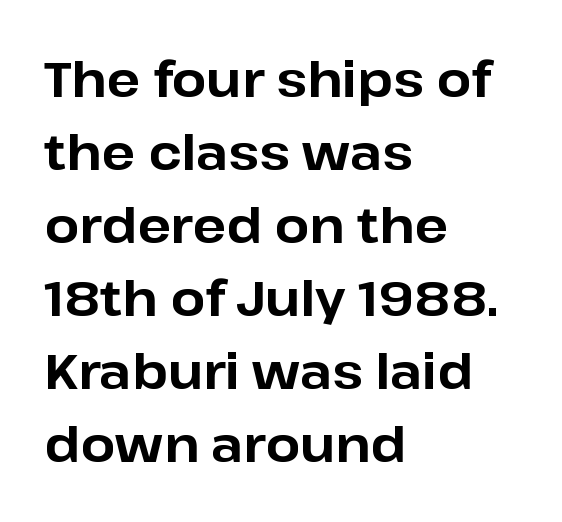
In terms of leading, this rendering sits right in the middle. The letters carry no serifs — their stems end cleanly without finishing strokes. Rendered with straight, roman letterforms. The setting favours the left margin, as ordinary paragraphs usually do.
